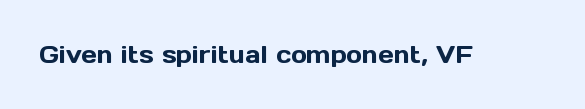
The image shows 24 px text type, upright; set normal letter spacing, not underlined.
